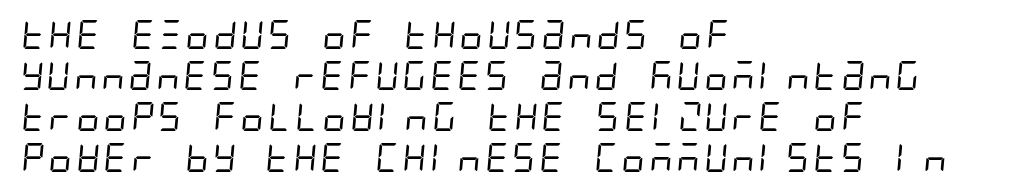
Q: Is the text bold? A: No.
Q: Is the typeface a serif or a sans-serif typeface? A: Sans-serif.
Q: Is the text underlined? A: No.
Q: How is the paragraph aligned? A: Left-aligned.
Q: Is the spacing between letters normal or unusually wide? A: Normal.
Q: Is the spacing between lines tight, normal or loose? A: Normal.
Q: Width (condensed, normal, or wide)? A: Condensed.
Q: Stroke contrast? A: Low.
Q: x-height? A: Large.
